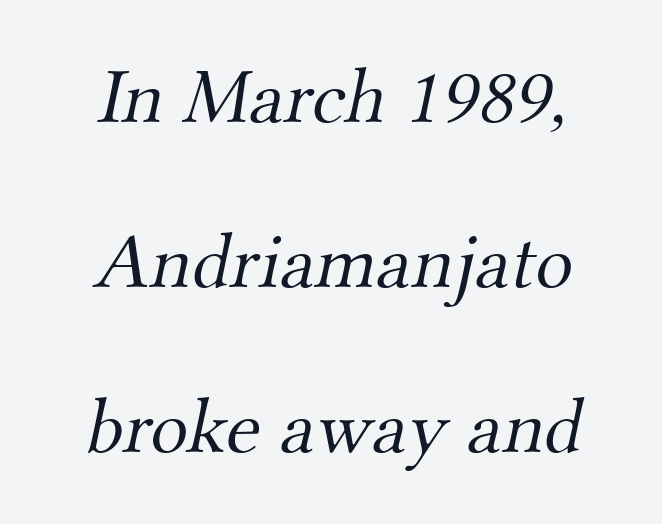
This sample trades compactness for vertical openness between lines. To sum up the face: it has serifs. Type without underlining. Here the designer chose a conventional face with non-uniform glyph widths.
